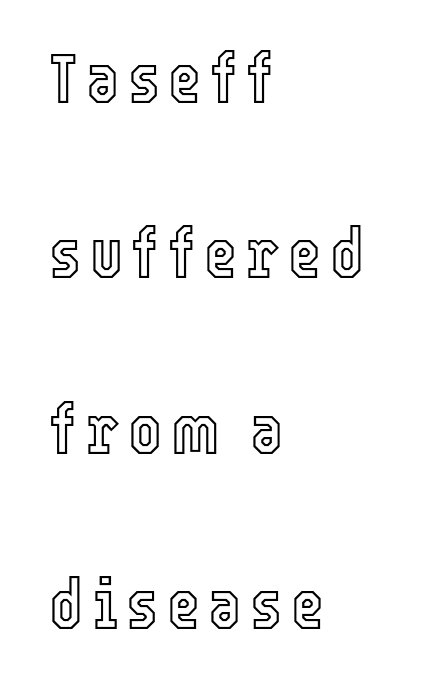
The image shows 71 px condensed type, upright; set left-aligned, loose line spacing (2.47x), not underlined; a medium x-height.
